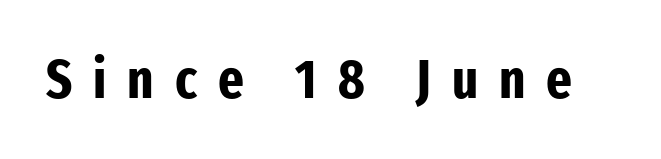
{"serif": "no", "italic": "no", "bold": "yes", "weight": "bold", "width": "condensed", "stroke_contrast": "low", "x_height": "medium", "monospaced": "no", "underline": "no", "letter_spacing": "wide", "letter_spacing_em": 0.38, "glyph_px": 55}
